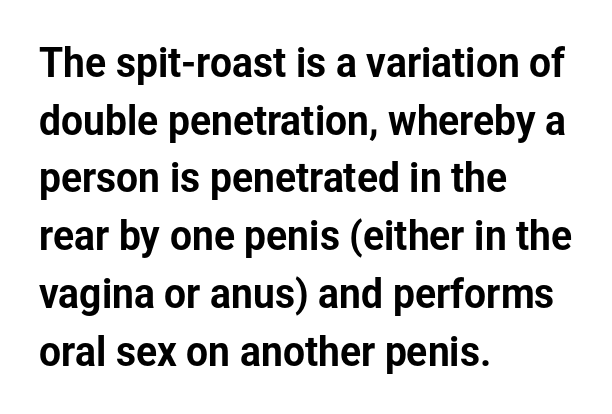
Glyph-to-glyph distance matches everyday printed text. Upright lettering throughout. Vertically, the passage feels balanced, rows spaced as you'd expect. Quick note: underline off. These lines are rendered in a variable-pitch font.
